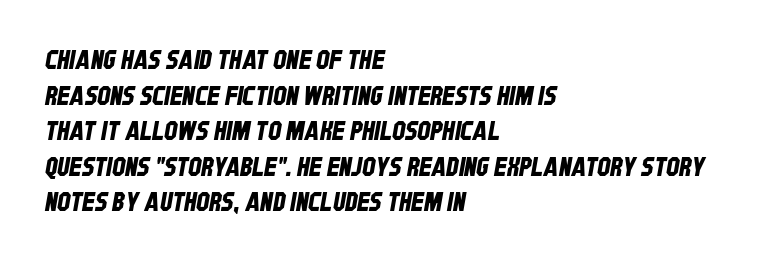
Underlining? Definitely not there. Line starts are locked; line ends wander. This rendering leaves character spacing at its baseline value. Evenly set lines give the paragraph a standard silhouette.
